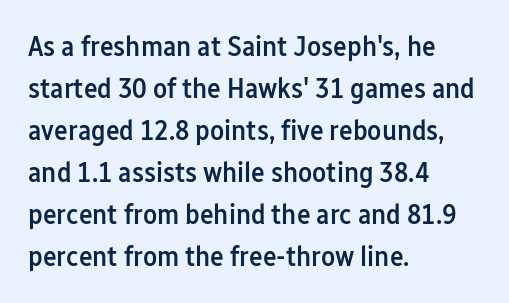
Q: Is the text bold? A: Semi-bold.
Q: Is the text italic (slanted)? A: No, it is upright.
Q: Is the typeface a serif or a sans-serif typeface? A: Sans-serif.
Q: Is the text underlined? A: No.
Q: How is the paragraph aligned? A: Left-aligned.
Q: Is the spacing between letters normal or unusually wide? A: Normal.
Q: Is the spacing between lines tight, normal or loose? A: Normal.
Q: Width (condensed, normal, or wide)? A: Condensed.
Q: Stroke contrast? A: Low.
Q: x-height? A: Medium.
Q: Monospaced? A: No.
